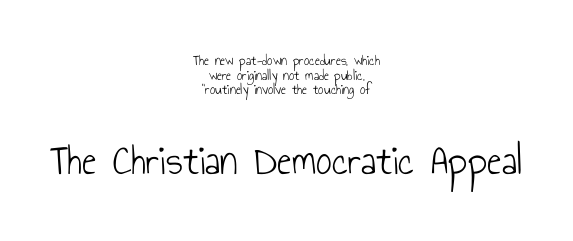
{"serif": "no", "italic": "no", "bold": "no", "weight": "light", "width": "condensed", "stroke_contrast": "low", "x_height": "small", "monospaced": "no", "underline": "no", "align": "center", "line_spacing": "tight", "line_spacing_ratio": 0.97, "letter_spacing": "normal", "letter_spacing_em": 0.0, "larger_block": "second", "size_ratio": 2.93, "glyph_px": 44}
